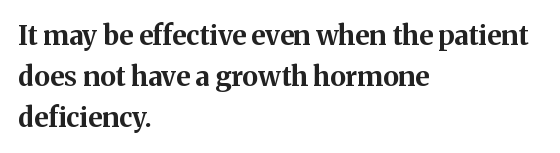
Q: Is the text bold? A: Yes.
Q: Is the text italic (slanted)? A: No, it is upright.
Q: Is the text underlined? A: No.
Q: How is the paragraph aligned? A: Left-aligned.
Q: Is the spacing between letters normal or unusually wide? A: Normal.
Q: Is the spacing between lines tight, normal or loose? A: Normal.
